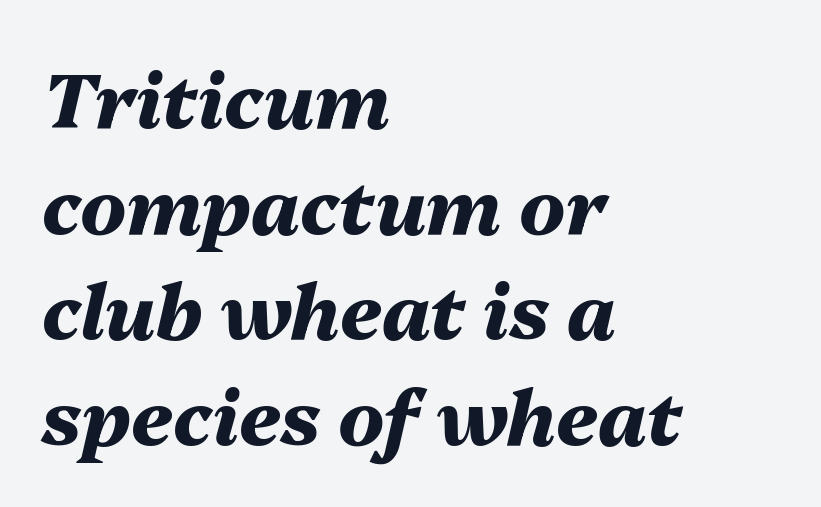
{"italic": "yes", "lean": "right", "slant_degrees": 13, "bold": "yes", "weight": "heavy", "width": "normal", "stroke_contrast": "medium", "x_height": "medium", "monospaced": "no", "underline": "no", "align": "left", "line_spacing": "normal", "line_spacing_ratio": 1.39, "letter_spacing": "normal", "letter_spacing_em": 0.0, "glyph_px": 76}
